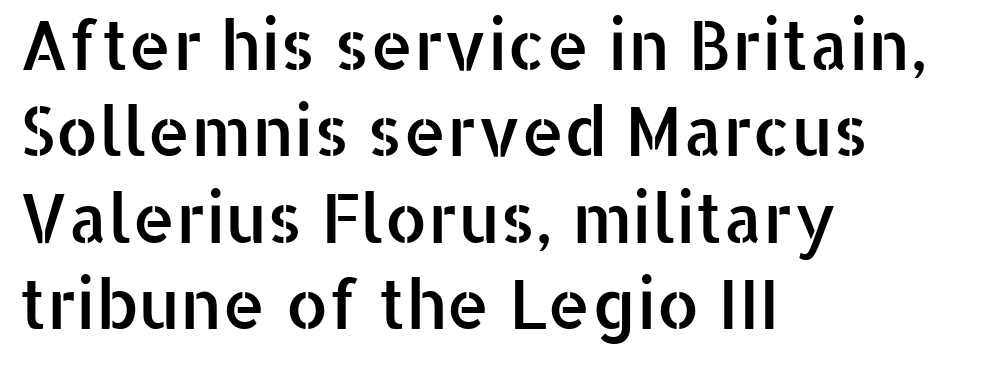
Observe the absence of serifs on each vertical stroke in this sample. A student would call this left alignment; a typographer would say flush left, rag right. Unmarked baselines from the first word to the last. The type sits square on the baseline with zero lean. Proportional: the letters do not fall into vertical columns.
